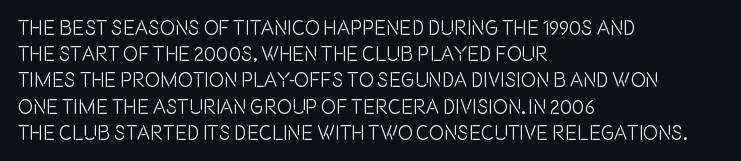
Rows of type keep a routine distance in the vertical direction. Designer's note — italics off, roman on. These lines stack with their left ends in a neat column. You could call the tracking neutral — neither tight nor loose. Each row of text sits above clean, open space.
